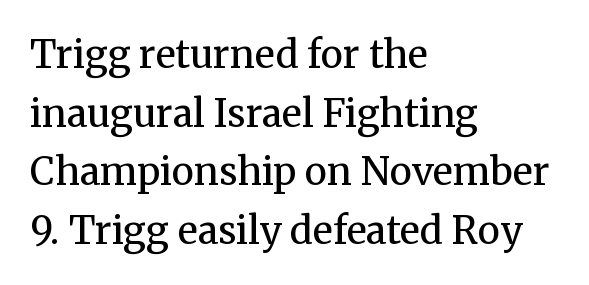
Q: Is the text bold? A: No.
Q: Is the text italic (slanted)? A: No, it is upright.
Q: Is the typeface a serif or a sans-serif typeface? A: Serif.
Q: Is the text underlined? A: No.
Q: How is the paragraph aligned? A: Left-aligned.
Q: Is the spacing between letters normal or unusually wide? A: Normal.
Q: Is the spacing between lines tight, normal or loose? A: Normal.
Q: Width (condensed, normal, or wide)? A: Normal.
Q: Stroke contrast? A: Medium.
Q: x-height? A: Medium.
Q: Monospaced? A: No.
